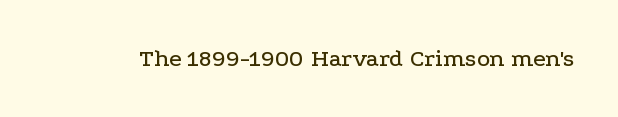
If you drew a line through each stem, it would be perfectly vertical. Characters follow at the spacing the type designer built in. The words here are not underlined.
